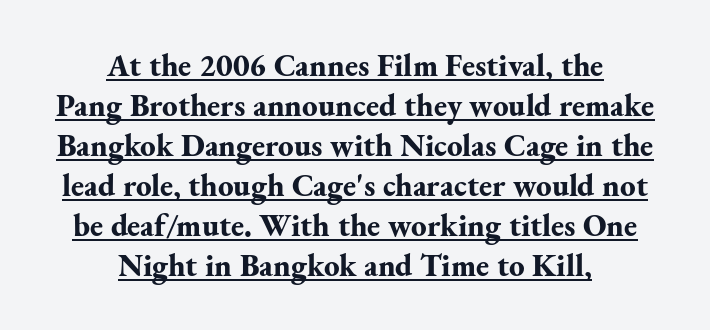
{"serif": "yes", "italic": "no", "bold": "yes", "weight": "bold", "width": "normal", "stroke_contrast": "medium", "x_height": "small", "monospaced": "no", "underline": "yes", "align": "center", "line_spacing": "normal", "line_spacing_ratio": 1.29, "letter_spacing": "normal", "letter_spacing_em": 0.0, "glyph_px": 31}
